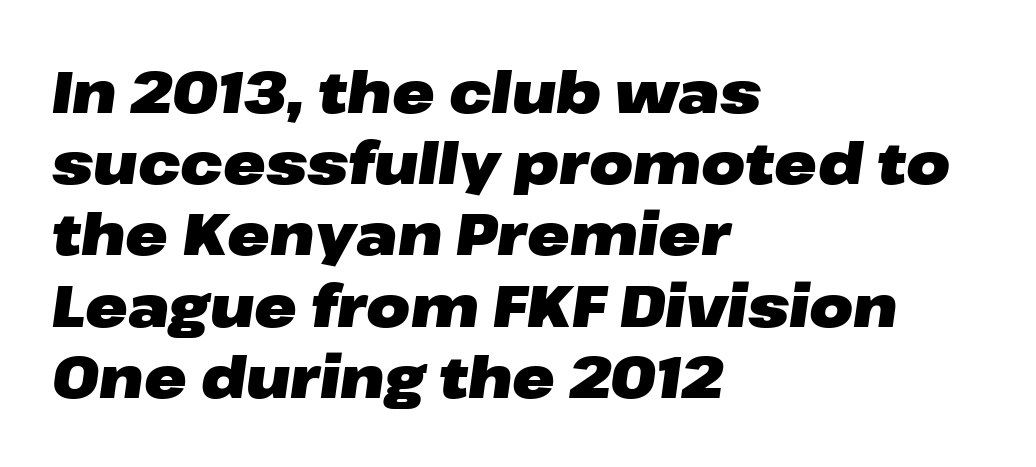
The image shows 57 px heavy, wide type, italic (leaning right); set left-aligned, normal line spacing (1.25x), normal letter spacing, not underlined; low stroke contrast and a medium x-height.
